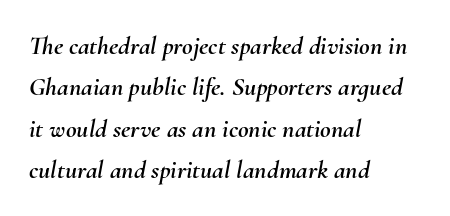
Check under the words: just untouched page. The rows are spaced the way most documents space them. Leftover space on each line is placed entirely after the last word. Here the glyphs are tracked normally, forming tight word shapes.
